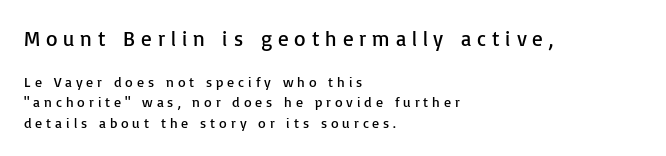
Q: Is the text bold? A: No.
Q: Is the text italic (slanted)? A: No, it is upright.
Q: Is the text underlined? A: No.
Q: How is the paragraph aligned? A: Left-aligned.
Q: Is the spacing between letters normal or unusually wide? A: Unusually wide.
Q: Is the spacing between lines tight, normal or loose? A: Normal.
Q: Which block of text is set in a larger size, the first (top) or the second (bottom)? A: The first (top) one.
